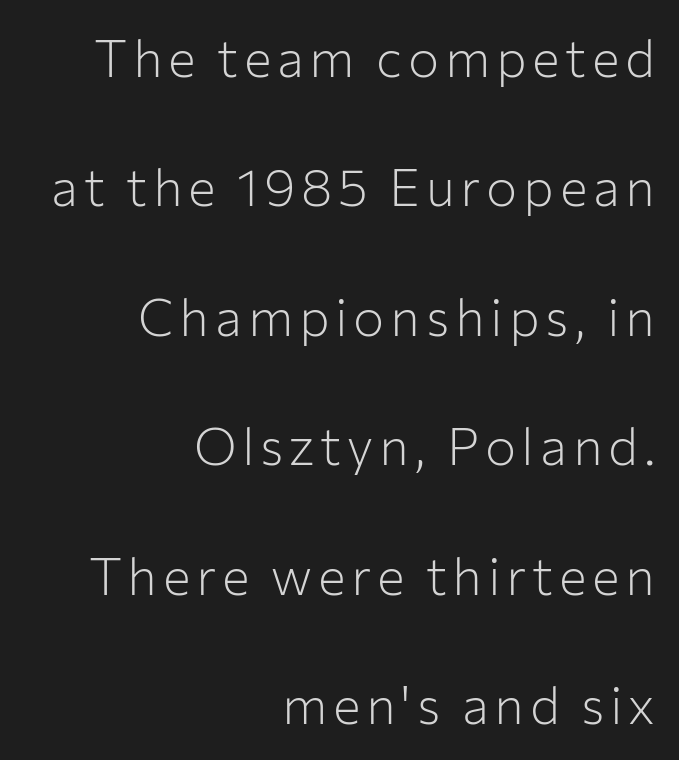
The image shows 52 px light sans-serif type, upright; set right-aligned, loose line spacing (2.49x), not underlined; low stroke contrast and a medium x-height.
